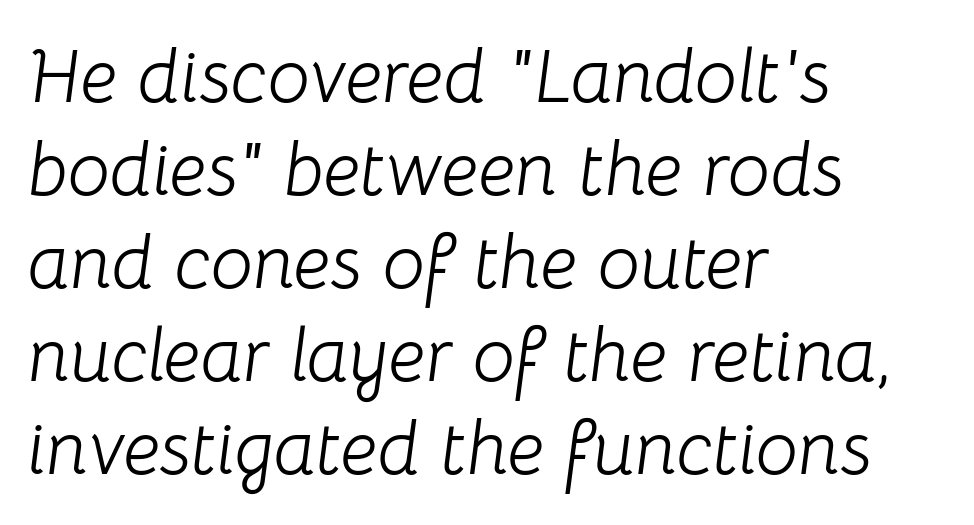
The image shows 75 px light type, italic (leaning right); set left-aligned, line spacing 1.24x, normal letter spacing, not underlined; low stroke contrast and a medium x-height.
